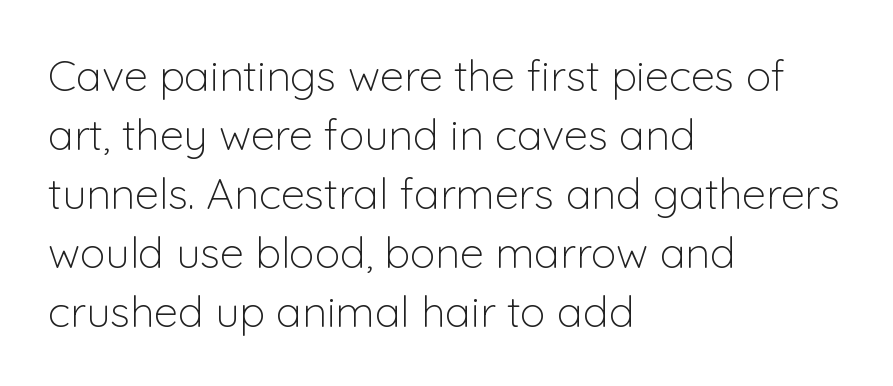
Q: Is the text bold? A: No.
Q: Is the text italic (slanted)? A: No, it is upright.
Q: Is the typeface a serif or a sans-serif typeface? A: Sans-serif.
Q: Is the text underlined? A: No.
Q: How is the paragraph aligned? A: Left-aligned.
Q: Is the spacing between letters normal or unusually wide? A: Normal.
Q: Is the spacing between lines tight, normal or loose? A: Normal.
Q: Width (condensed, normal, or wide)? A: Normal.
Q: Stroke contrast? A: Low.
Q: x-height? A: Medium.
Q: Monospaced? A: No.
